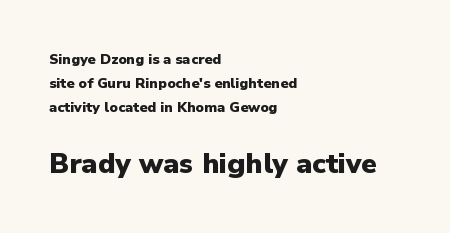
The image shows 28 px heavy sans-serif type, upright; set left-aligned, line spacing 1.73x, normal letter spacing, not underlined; the second (bottom) block is 2.0x larger; low stroke contrast and a medium x-height.
